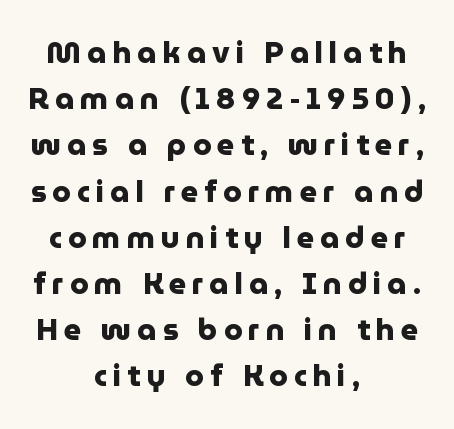
The image shows 30 px heavy sans-serif type, upright; set centered, normal line spacing (1.54x), unusually wide letter spacing (+0.2 em), not underlined; low stroke contrast and a medium x-height.
